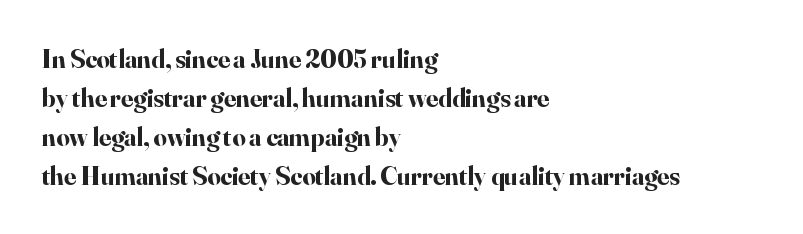
Q: Is the text bold? A: Yes.
Q: Is the text italic (slanted)? A: No, it is upright.
Q: Is the text underlined? A: No.
Q: How is the paragraph aligned? A: Left-aligned.
Q: Is the spacing between letters normal or unusually wide? A: Normal.
Q: Is the spacing between lines tight, normal or loose? A: Normal.
